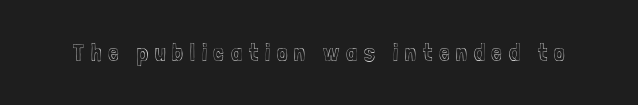
The image shows 24 px text type, upright; set unusually wide letter spacing (+0.28 em), not underlined.
